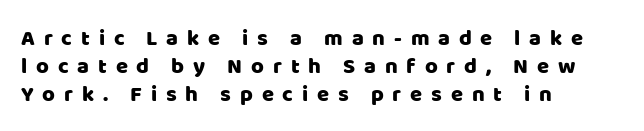
Typeset ragged right — the left edge is the straight one. The font's upright variant was chosen for this text. A typesetter would call this heavily tracked-out type. Vertical spacing — default. The specimen omits any rule beneath the text block's lines.
